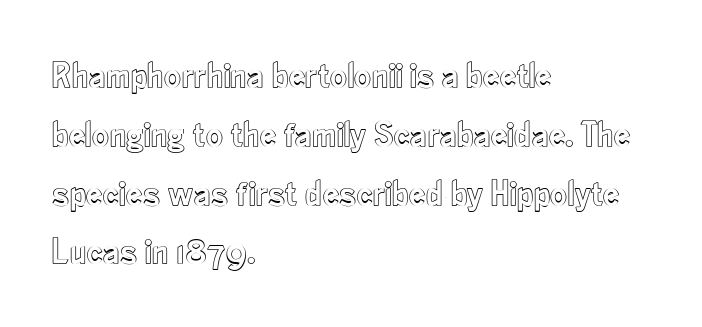
The horizontal fit of the characters is conventional and even. Just letters on the line, the space beneath them empty. The typography opts for an upright posture over an oblique one. Rows of type keep a routine distance in the vertical direction. Compared with a centered layout, this one pins lines to the left instead.
